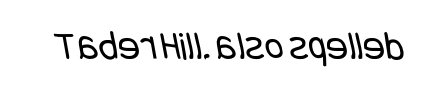
Words float on clear page, feet unadorned. Nothing heavy about these letters — not bold at all. Look at the tracking — it's just the regular setting, nothing added. Font category for this specimen: sans-serif.
